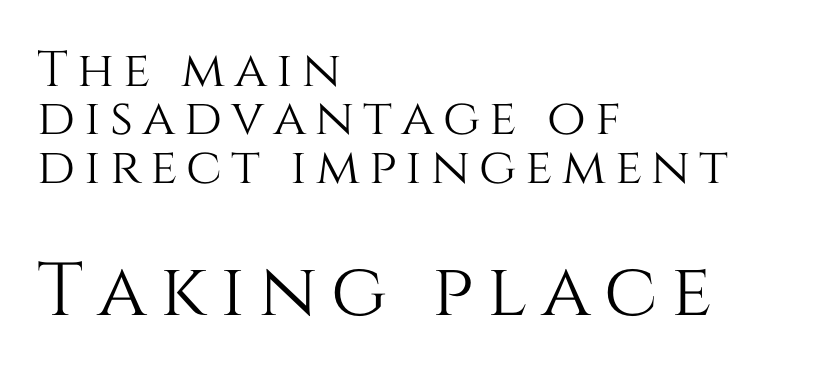
Q: Is the text italic (slanted)? A: No, it is upright.
Q: Is the text underlined? A: No.
Q: How is the paragraph aligned? A: Left-aligned.
Q: Is the spacing between lines tight, normal or loose? A: Tight.
Q: Which block of text is set in a larger size, the first (top) or the second (bottom)? A: The second (bottom) one.
Q: Width (condensed, normal, or wide)? A: Normal.
Q: Stroke contrast? A: Medium.
Q: x-height? A: Large.
Q: Monospaced? A: No.
